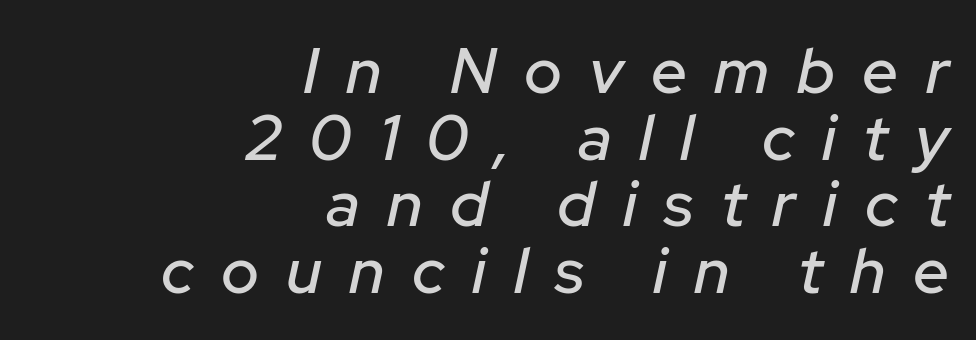
Q: Is the text italic (slanted)? A: Yes, it leans right by about 12 degrees.
Q: Is the text underlined? A: No.
Q: How is the paragraph aligned? A: Right-aligned.
Q: Is the spacing between letters normal or unusually wide? A: Unusually wide.
Q: Is the spacing between lines tight, normal or loose? A: Tight.
Q: Width (condensed, normal, or wide)? A: Normal.
Q: Stroke contrast? A: Low.
Q: x-height? A: Medium.
Q: Monospaced? A: No.
